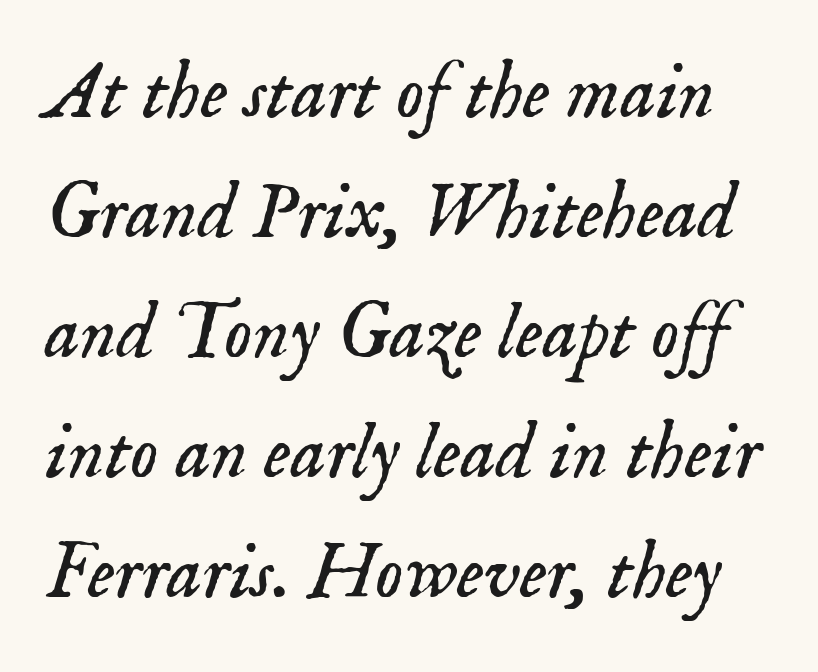
{"serif": "yes", "italic": "yes", "lean": "right", "slant_degrees": 18, "bold": "no", "weight": "light", "width": "normal", "stroke_contrast": "low", "x_height": "small", "monospaced": "no", "underline": "no", "line_spacing": "normal", "line_spacing_ratio": 1.52, "letter_spacing": "normal", "letter_spacing_em": 0.0, "glyph_px": 79}
